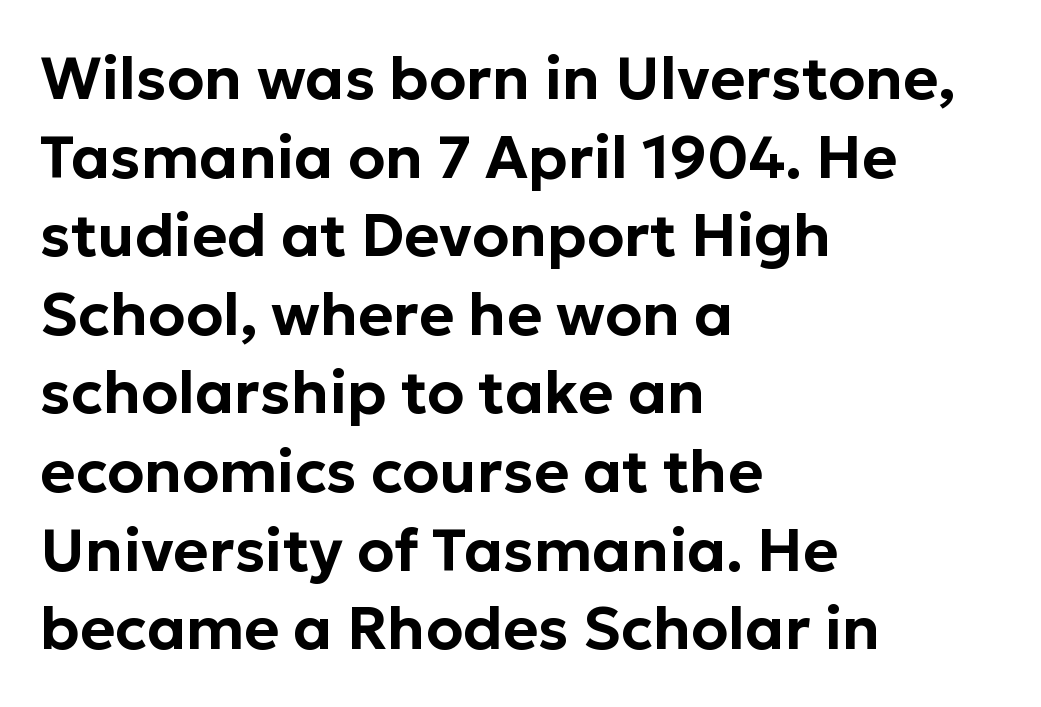
The image shows 60 px sans-serif type, upright; set left-aligned, normal line spacing (1.31x), normal letter spacing, not underlined; low stroke contrast and a medium x-height.
